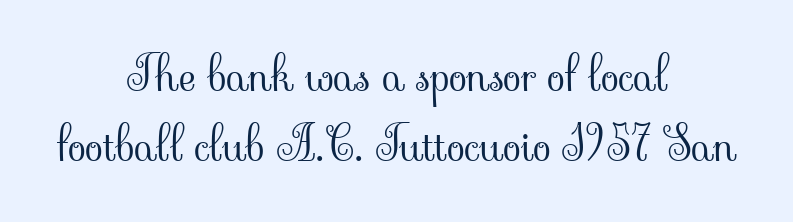
{"serif": "yes", "italic": "no", "bold": "no", "weight": "light", "width": "normal", "stroke_contrast": "low", "x_height": "small", "monospaced": "no", "underline": "no", "align": "center", "line_spacing": "normal", "line_spacing_ratio": 1.5, "letter_spacing": "normal", "letter_spacing_em": 0.0, "glyph_px": 47}
